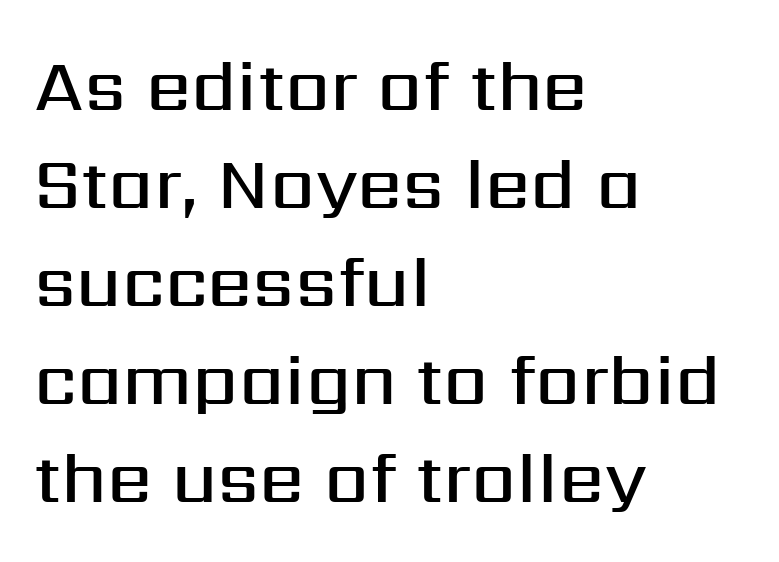
{"serif": "no", "italic": "no", "bold": "semi", "weight": "semibold", "width": "normal", "stroke_contrast": "medium", "x_height": "medium", "monospaced": "no", "underline": "no", "align": "left", "line_spacing": "normal", "line_spacing_ratio": 1.36, "letter_spacing": "normal", "letter_spacing_em": 0.0, "glyph_px": 72}
